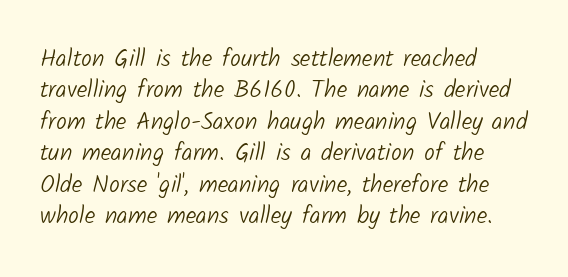
The image shows 24 px text type; set left-aligned, normal line spacing (1.31x), normal letter spacing, not underlined.
